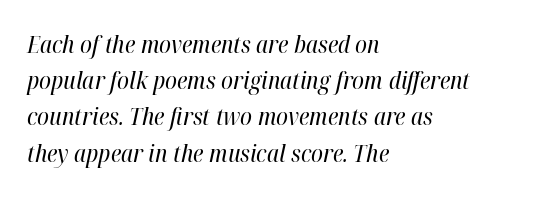
The image shows 24 px text type, italic (leaning right); set left-aligned, normal line spacing (1.51x), normal letter spacing, not underlined.
